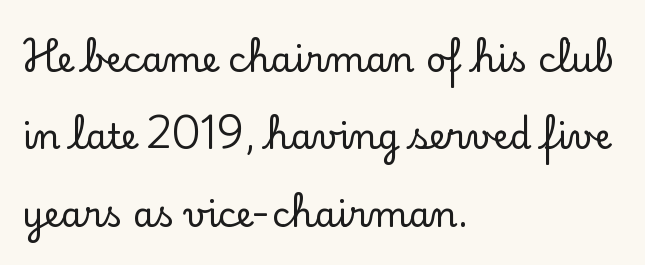
The image shows 35 px serif type, upright; set left-aligned, loose line spacing (2.21x), normal letter spacing, not underlined; low stroke contrast and a small x-height.
